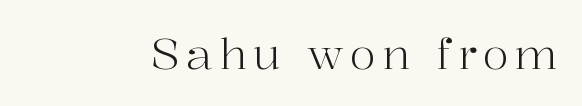
The image shows 43 px light serif type, upright; set not underlined; high stroke contrast and a medium x-height.
